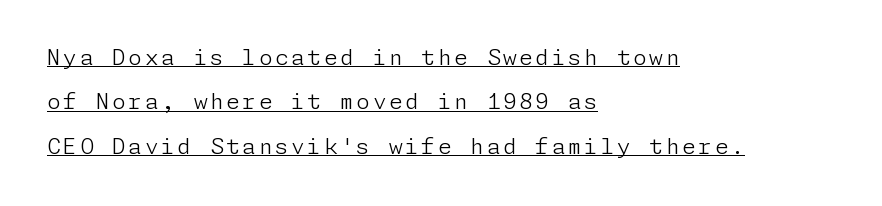
Vertical spacing — loose. If you drew a line through each stem, it would be perfectly vertical. The lines in this sample share a left origin and differ only in where they stop. Like a heading marked for emphasis, these lines bear an underscore. This is not heavy type; no bold has been used.
